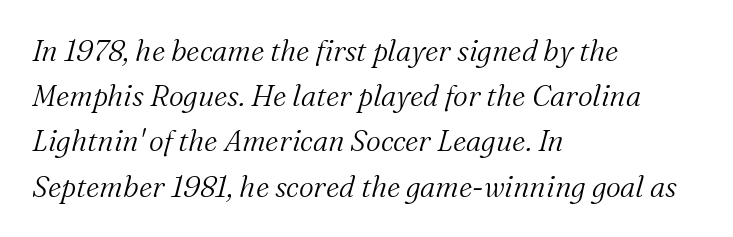
Q: Is the text bold? A: No.
Q: Is the text italic (slanted)? A: Yes, it leans right by about 16 degrees.
Q: Is the typeface a serif or a sans-serif typeface? A: Serif.
Q: Is the text underlined? A: No.
Q: How is the paragraph aligned? A: Left-aligned.
Q: Is the spacing between letters normal or unusually wide? A: Normal.
Q: Is the spacing between lines tight, normal or loose? A: Normal.
Q: Width (condensed, normal, or wide)? A: Normal.
Q: Stroke contrast? A: Medium.
Q: x-height? A: Medium.
Q: Monospaced? A: No.
